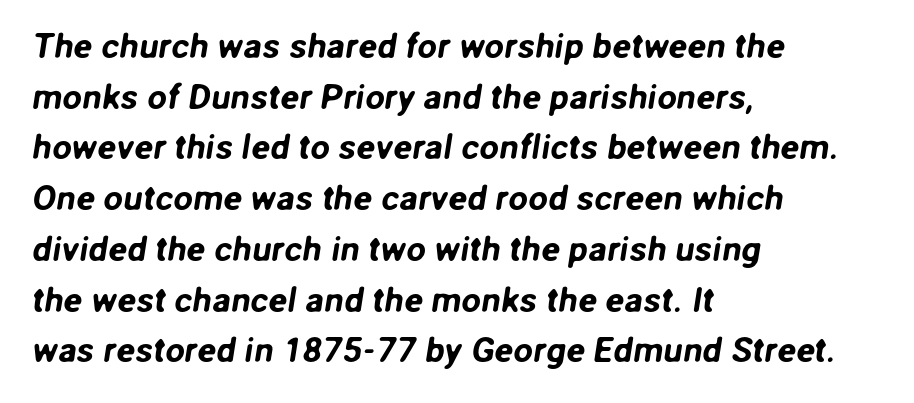
{"serif": "no", "width": "normal", "stroke_contrast": "low", "x_height": "medium", "monospaced": "no", "underline": "no", "align": "left", "line_spacing": "normal", "line_spacing_ratio": 1.45, "letter_spacing": "normal", "letter_spacing_em": 0.0, "glyph_px": 35}
